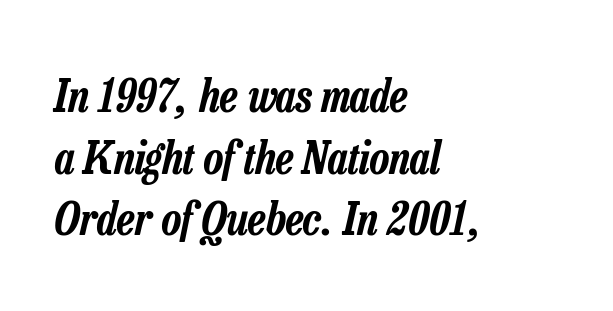
Q: Is the text italic (slanted)? A: Yes, it leans right by about 13 degrees.
Q: Is the text underlined? A: No.
Q: How is the paragraph aligned? A: Left-aligned.
Q: Is the spacing between letters normal or unusually wide? A: Normal.
Q: Is the spacing between lines tight, normal or loose? A: Normal.
Q: Width (condensed, normal, or wide)? A: Condensed.
Q: Stroke contrast? A: Low.
Q: x-height? A: Medium.
Q: Monospaced? A: No.
